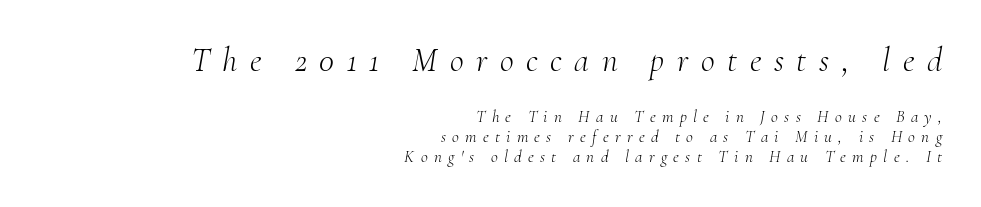
The image shows 34 px light serif type, italic (leaning right); set right-aligned, line spacing 1.18x, unusually wide letter spacing (+0.37 em), not underlined; the first (top) block is 2.0x larger; medium stroke contrast and a small x-height.
